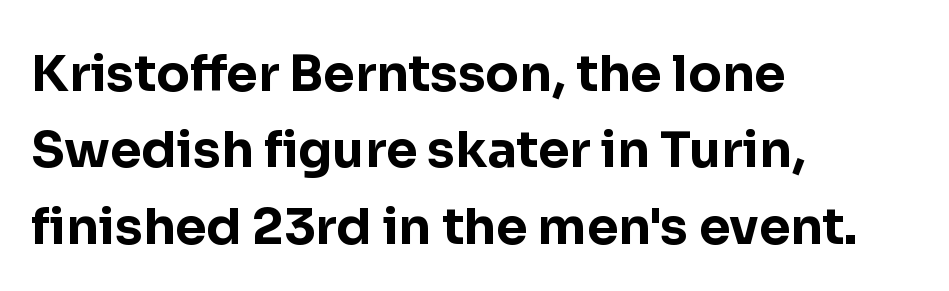
Q: Is the text bold? A: Yes.
Q: Is the text italic (slanted)? A: No, it is upright.
Q: Is the typeface a serif or a sans-serif typeface? A: Sans-serif.
Q: Is the text underlined? A: No.
Q: How is the paragraph aligned? A: Left-aligned.
Q: Is the spacing between letters normal or unusually wide? A: Normal.
Q: Is the spacing between lines tight, normal or loose? A: Normal.
Q: Width (condensed, normal, or wide)? A: Normal.
Q: Stroke contrast? A: Low.
Q: x-height? A: Medium.
Q: Monospaced? A: No.
